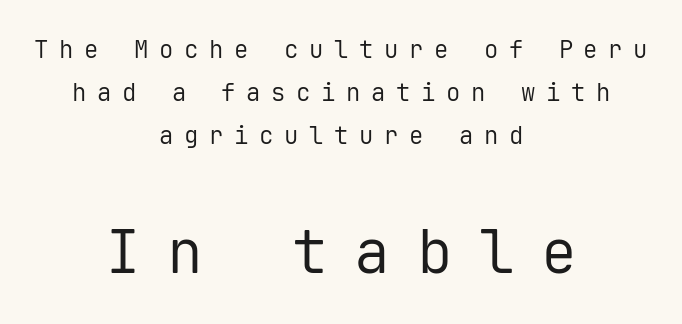
Nope, not italic — everything's standing straight. Fixed-width glyphs throughout — classic coding-font behaviour. Compared with a flush-left layout, this one balances lines on the center instead. Bold? No — there's no thickening of the strokes. Regarding serifs, this sample does without them.
